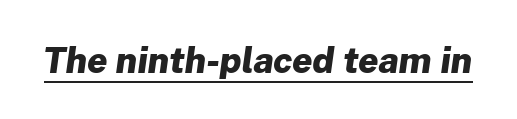
The image shows 35 px heavy sans-serif type; set normal letter spacing, underlined; low stroke contrast and a medium x-height.
